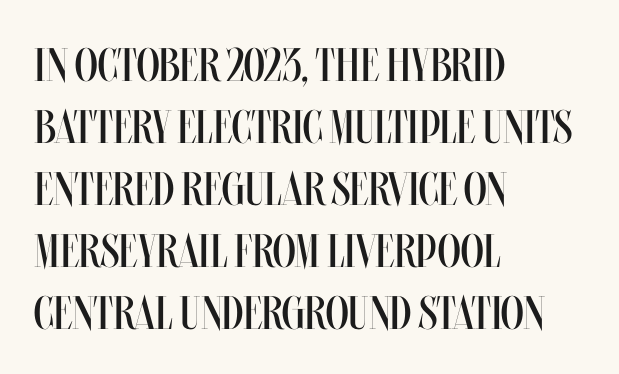
{"italic": "no", "bold": "no", "weight": "regular", "width": "condensed", "stroke_contrast": "medium", "x_height": "large", "monospaced": "no", "underline": "no", "align": "left", "line_spacing": "normal", "line_spacing_ratio": 1.32, "letter_spacing": "normal", "letter_spacing_em": 0.0, "glyph_px": 47}
